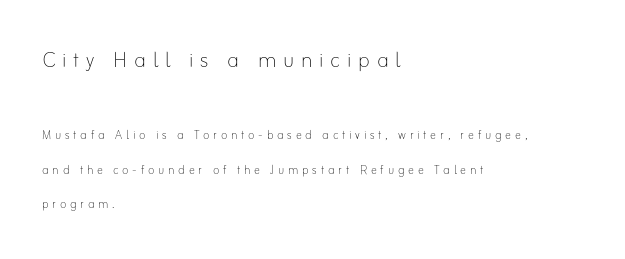
Q: Is the text bold? A: No.
Q: Is the text italic (slanted)? A: No, it is upright.
Q: Is the text underlined? A: No.
Q: How is the paragraph aligned? A: Left-aligned.
Q: Is the spacing between letters normal or unusually wide? A: Unusually wide.
Q: Is the spacing between lines tight, normal or loose? A: Loose.
Q: Which block of text is set in a larger size, the first (top) or the second (bottom)? A: The first (top) one.
